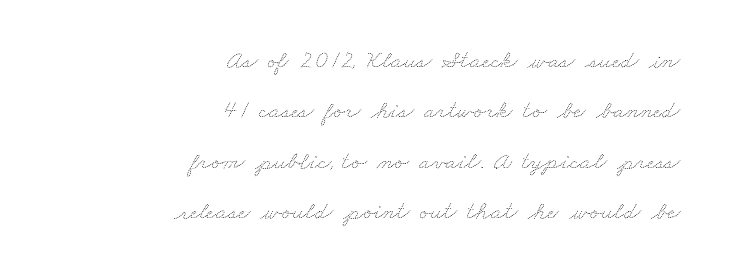
The compositor pushed each line to the right boundary. Stroke thickness stays within the range of a standard reading face or lighter. The glyphs are unaccompanied by any horizontal stroke below them. Tracking here is standard; glyphs follow each other at the usual distance. How would I describe the line gaps? Wide and relaxed.
